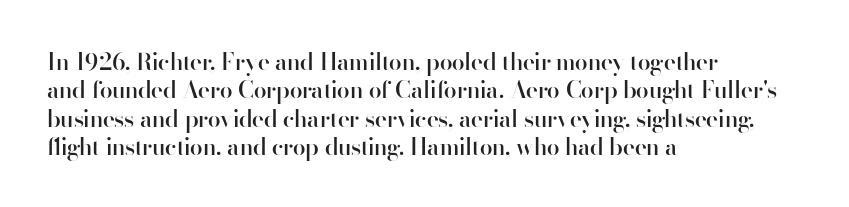
{"italic": "no", "bold": "semi", "underline": "no", "align": "left", "line_spacing_ratio": 1.23, "letter_spacing": "normal", "letter_spacing_em": 0.0, "glyph_px": 23}
